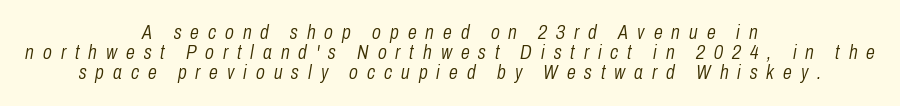
Q: Is the text bold? A: No.
Q: Is the text italic (slanted)? A: Yes, it leans right by about 10 degrees.
Q: Is the text underlined? A: No.
Q: How is the paragraph aligned? A: Centered.
Q: Is the spacing between letters normal or unusually wide? A: Unusually wide.
Q: Is the spacing between lines tight, normal or loose? A: Tight.
